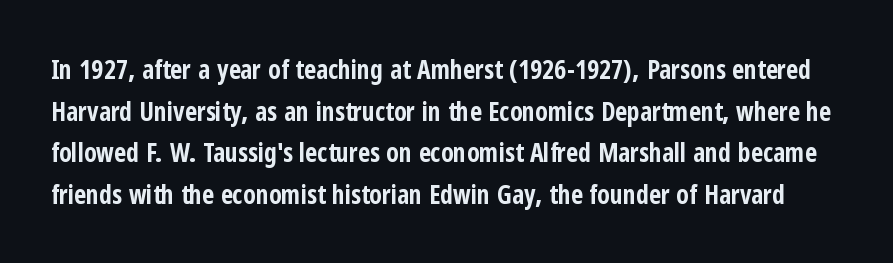
Q: Is the text bold? A: Yes.
Q: Is the text italic (slanted)? A: No, it is upright.
Q: Is the text underlined? A: No.
Q: Is the spacing between letters normal or unusually wide? A: Normal.
Q: Is the spacing between lines tight, normal or loose? A: Normal.
